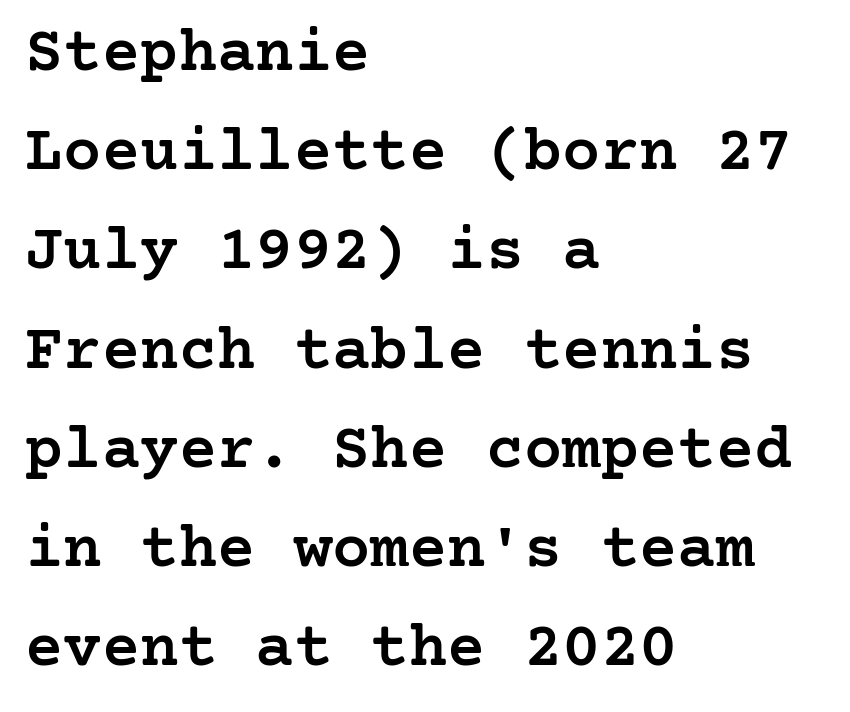
{"serif": "yes", "italic": "no", "bold": "semi", "weight": "semibold", "width": "normal", "stroke_contrast": "low", "x_height": "medium", "underline": "no", "align": "left", "line_spacing": "normal", "line_spacing_ratio": 1.55, "letter_spacing": "normal", "letter_spacing_em": 0.0, "glyph_px": 64}
